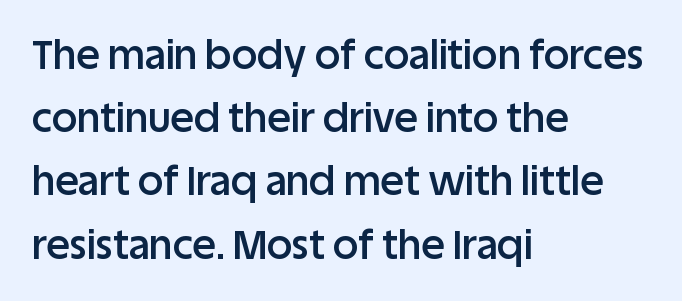
{"serif": "no", "italic": "no", "bold": "semi", "weight": "semibold", "width": "normal", "stroke_contrast": "low", "x_height": "large", "monospaced": "no", "underline": "no", "align": "left", "line_spacing": "normal", "line_spacing_ratio": 1.58, "letter_spacing": "normal", "letter_spacing_em": 0.0, "glyph_px": 40}
